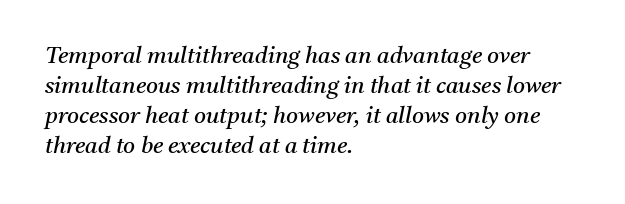
{"italic": "yes", "lean": "right", "slant_degrees": 11, "bold": "no", "underline": "no", "align": "left", "line_spacing": "normal", "line_spacing_ratio": 1.3, "letter_spacing": "normal", "letter_spacing_em": 0.0, "glyph_px": 23}
